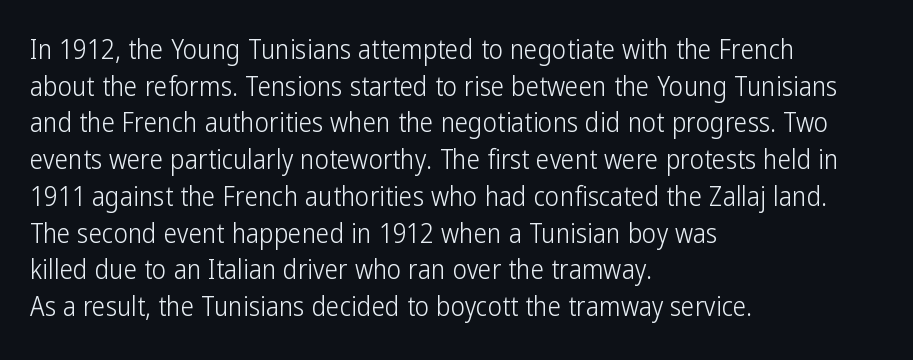
{"italic": "no", "bold": "no", "underline": "no", "align": "left", "line_spacing": "normal", "line_spacing_ratio": 1.36, "letter_spacing": "normal", "letter_spacing_em": 0.0, "glyph_px": 27}
